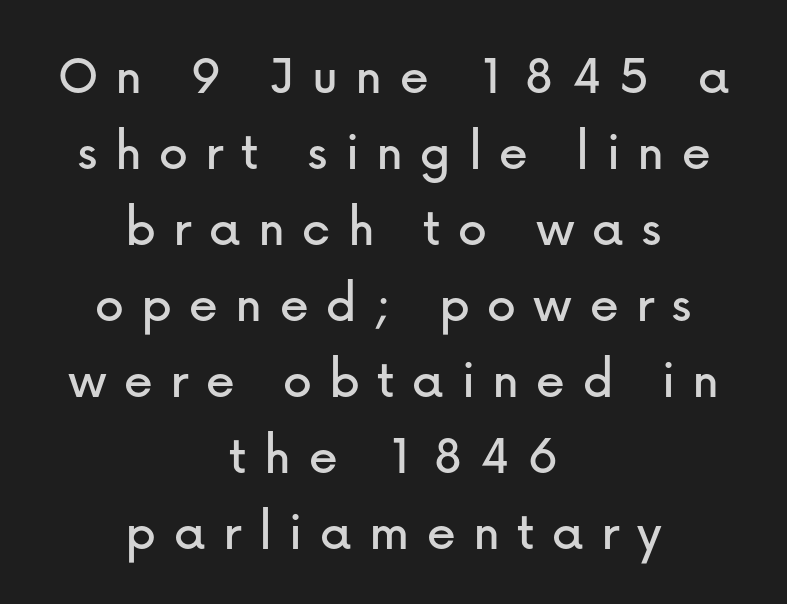
{"serif": "no", "italic": "no", "width": "normal", "stroke_contrast": "low", "x_height": "medium", "monospaced": "no", "underline": "no", "align": "center", "line_spacing": "normal", "line_spacing_ratio": 1.31, "letter_spacing": "wide", "letter_spacing_em": 0.3, "glyph_px": 58}
